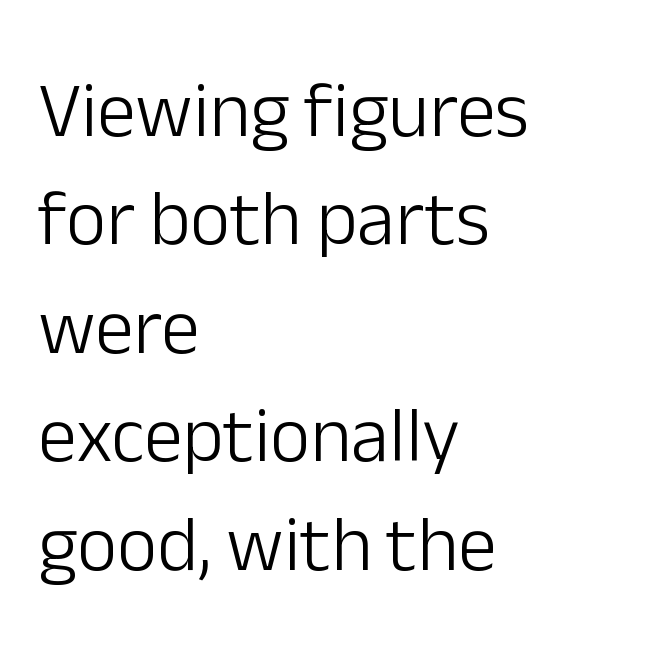
{"serif": "no", "italic": "no", "bold": "no", "weight": "light", "width": "normal", "stroke_contrast": "low", "x_height": "medium", "monospaced": "no", "underline": "no", "align": "left", "line_spacing": "normal", "line_spacing_ratio": 1.39, "letter_spacing": "normal", "letter_spacing_em": 0.0, "glyph_px": 78}
